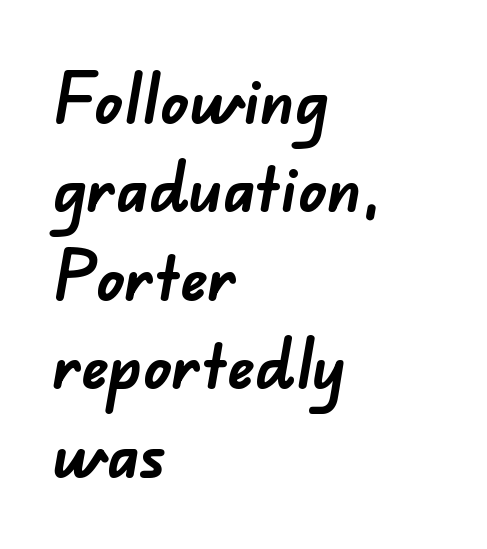
The image shows 68 px semibold sans-serif type; set left-aligned, normal line spacing (1.3x), normal letter spacing, not underlined; low stroke contrast and a small x-height.
